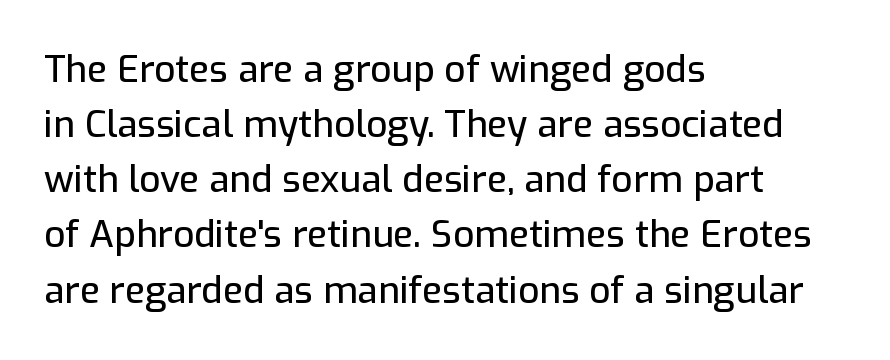
The image shows 37 px sans-serif type, upright; set left-aligned, normal line spacing (1.49x), normal letter spacing, not underlined; low stroke contrast and a medium x-height.
